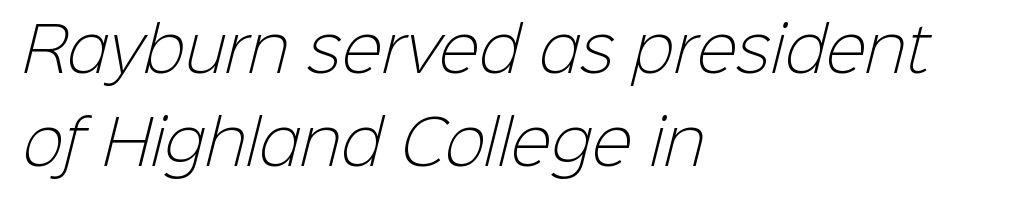
The image shows 61 px light sans-serif type; set left-aligned, normal line spacing (1.53x), normal letter spacing, not underlined; low stroke contrast and a medium x-height.
